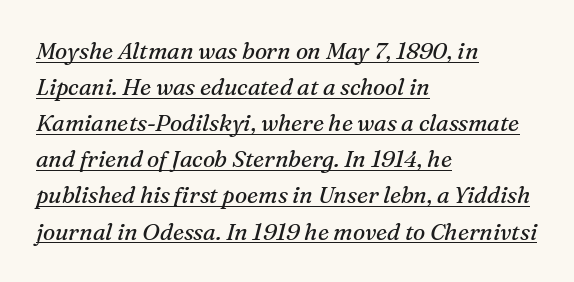
{"italic": "yes", "lean": "right", "slant_degrees": 16, "bold": "no", "underline": "yes", "align": "left", "line_spacing": "normal", "line_spacing_ratio": 1.57, "letter_spacing": "normal", "letter_spacing_em": 0.0, "glyph_px": 23}
